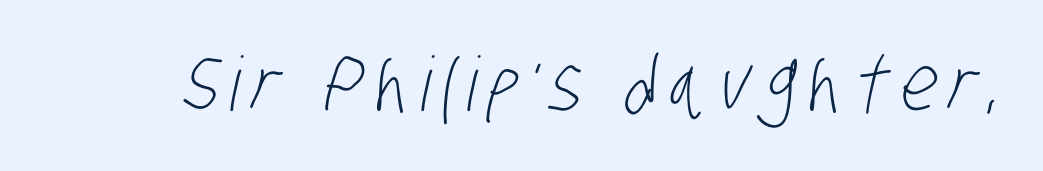
Q: Is the text bold? A: No.
Q: Is the typeface a serif or a sans-serif typeface? A: Sans-serif.
Q: Is the text underlined? A: No.
Q: Width (condensed, normal, or wide)? A: Condensed.
Q: Stroke contrast? A: Low.
Q: x-height? A: Large.
Q: Monospaced? A: No.
